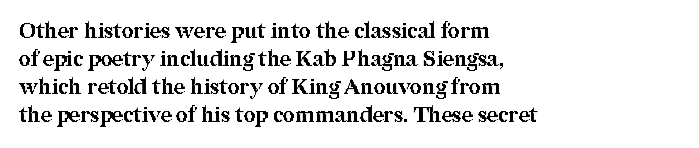
The image shows 21 px bold type, upright; set left-aligned, normal line spacing (1.33x), normal letter spacing, not underlined.
